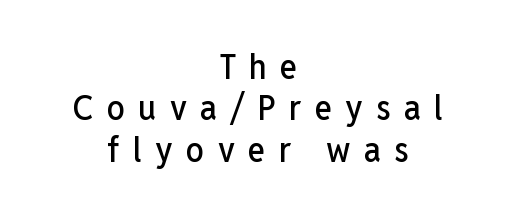
{"serif": "no", "italic": "no", "width": "condensed", "stroke_contrast": "low", "x_height": "medium", "monospaced": "no", "underline": "no", "align": "center", "line_spacing": "tight", "line_spacing_ratio": 1.15, "letter_spacing": "wide", "letter_spacing_em": 0.37, "glyph_px": 36}
